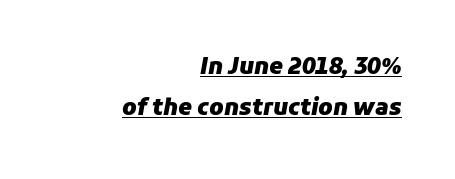
{"italic": "yes", "lean": "right", "slant_degrees": 11, "bold": "yes", "underline": "yes", "align": "right", "line_spacing_ratio": 1.87, "letter_spacing": "normal", "letter_spacing_em": 0.0, "glyph_px": 22}
